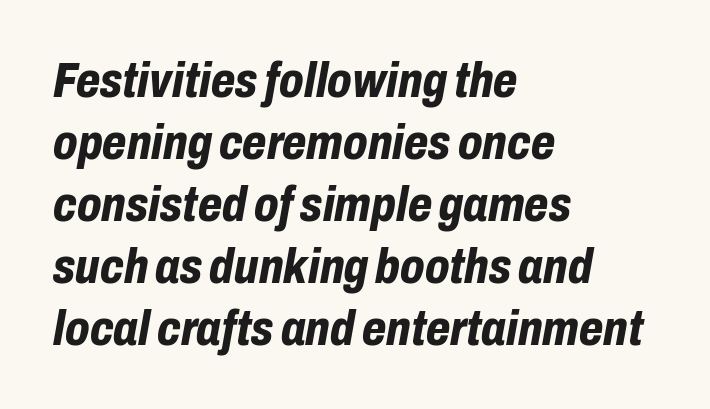
Q: Is the text bold? A: Yes.
Q: Is the text italic (slanted)? A: Yes, it leans right by about 10 degrees.
Q: Is the text underlined? A: No.
Q: How is the paragraph aligned? A: Left-aligned.
Q: Is the spacing between letters normal or unusually wide? A: Normal.
Q: Width (condensed, normal, or wide)? A: Condensed.
Q: Stroke contrast? A: Low.
Q: x-height? A: Medium.
Q: Monospaced? A: No.
